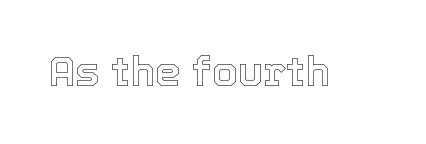
The image shows 41 px text type, upright; set normal letter spacing, not underlined; a medium x-height.
